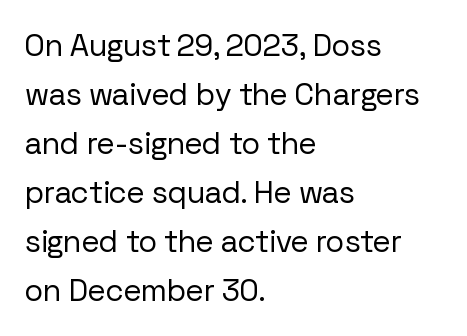
{"serif": "no", "italic": "no", "bold": "no", "weight": "regular", "width": "normal", "stroke_contrast": "low", "x_height": "medium", "monospaced": "no", "underline": "no", "align": "left", "line_spacing": "normal", "line_spacing_ratio": 1.58, "letter_spacing": "normal", "letter_spacing_em": 0.0, "glyph_px": 31}
